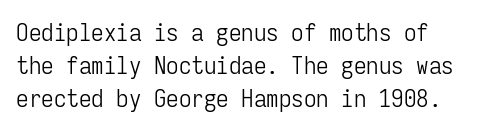
Q: Is the text bold? A: No.
Q: Is the text italic (slanted)? A: No, it is upright.
Q: Is the text underlined? A: No.
Q: Is the spacing between letters normal or unusually wide? A: Normal.
Q: Is the spacing between lines tight, normal or loose? A: Normal.
